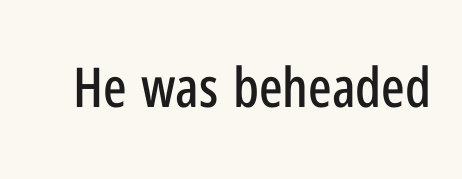
The image shows 55 px condensed sans-serif type, upright; set normal letter spacing, not underlined; low stroke contrast and a medium x-height.
